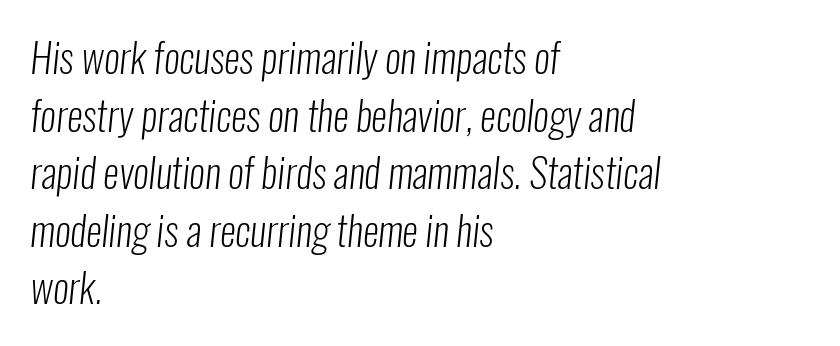
The image shows 40 px light, condensed sans-serif type; set left-aligned, normal line spacing (1.44x), normal letter spacing, not underlined; low stroke contrast and a medium x-height.
